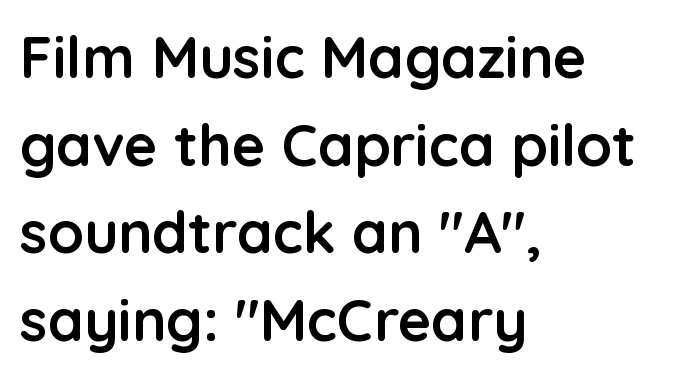
Q: Is the text bold? A: Yes.
Q: Is the text italic (slanted)? A: No, it is upright.
Q: Is the typeface a serif or a sans-serif typeface? A: Sans-serif.
Q: Is the text underlined? A: No.
Q: How is the paragraph aligned? A: Left-aligned.
Q: Is the spacing between letters normal or unusually wide? A: Normal.
Q: Is the spacing between lines tight, normal or loose? A: Normal.
Q: Width (condensed, normal, or wide)? A: Normal.
Q: Stroke contrast? A: Low.
Q: x-height? A: Medium.
Q: Monospaced? A: No.
